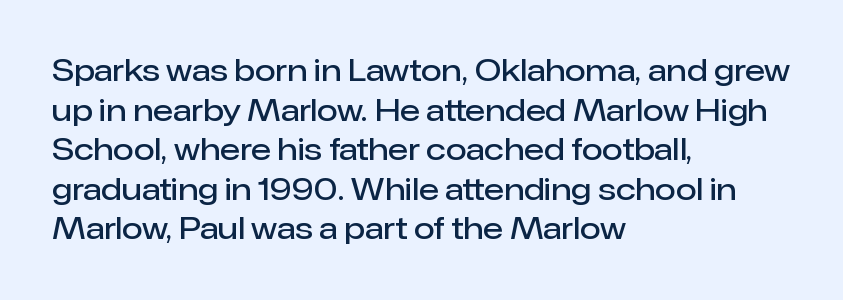
Does the leading feel generous? No, just average. Every letter is mildly thick-stroked: semibold rather than bold. Looks like regular typesetting: each glyph gets only the width it needs. The face used here is rendered with its standard letterfit. Typographically, this falls in the sans-serif category. Quick note: underline off.
